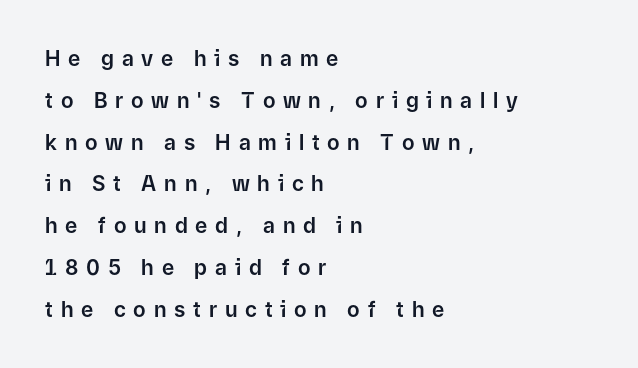
The image shows 21 px text type, upright; set left-aligned, loose line spacing (1.99x), unusually wide letter spacing (+0.37 em), not underlined.
